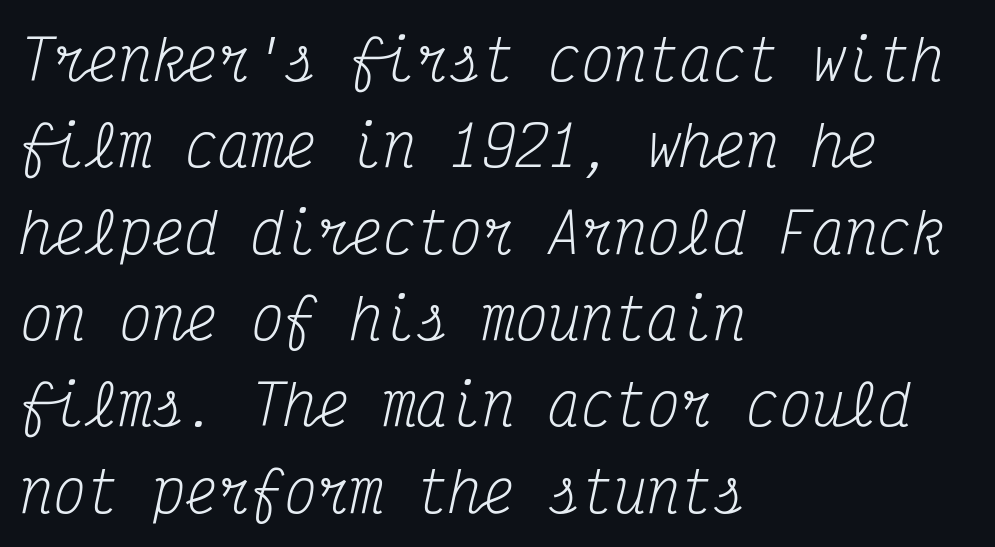
Students, observe: this is what conventionally led text looks like. The glyphs look as if they've been sheared to an angle. Every character here occupies the same horizontal width, giving the sample a typewriter-like rhythm. Check where the strokes stop: tiny serifs finish them off. The zone under the glyphs is completely vacant. Caption: multi-line text, flush left, ragged right.
